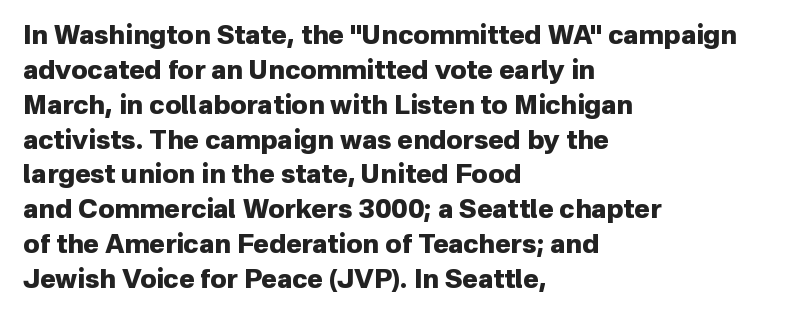
{"italic": "no", "bold": "yes", "underline": "no", "align": "left", "line_spacing": "normal", "line_spacing_ratio": 1.34, "letter_spacing": "normal", "letter_spacing_em": 0.0, "glyph_px": 26}
